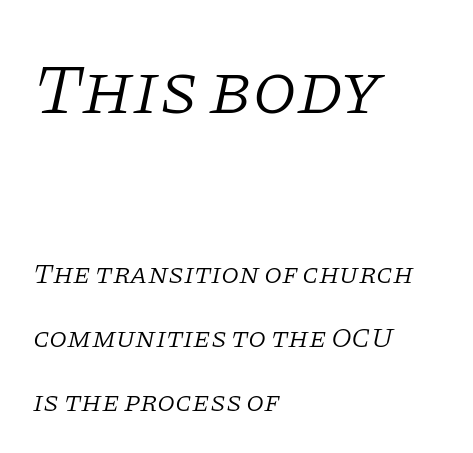
Q: Is the text bold? A: No.
Q: Is the text italic (slanted)? A: Yes, it leans right by about 11 degrees.
Q: Is the typeface a serif or a sans-serif typeface? A: Serif.
Q: Is the text underlined? A: No.
Q: How is the paragraph aligned? A: Left-aligned.
Q: Is the spacing between letters normal or unusually wide? A: Normal.
Q: Is the spacing between lines tight, normal or loose? A: Loose.
Q: Which block of text is set in a larger size, the first (top) or the second (bottom)? A: The first (top) one.
Q: Width (condensed, normal, or wide)? A: Normal.
Q: Stroke contrast? A: Low.
Q: x-height? A: Large.
Q: Monospaced? A: No.
